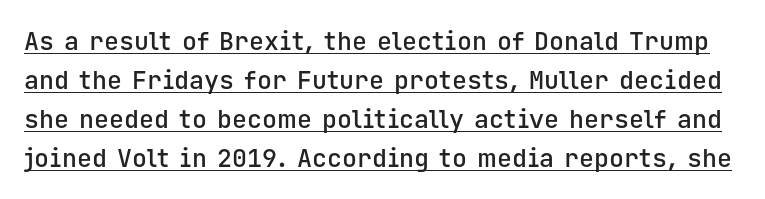
On the weight axis this lands at semibold, roughly 600. Glance below the letters and you will spot a drawn line. Standard letterfit; no display-style spreading of the glyphs. The type sits square on the baseline with zero lean. The space between consecutive lines is moderate.
